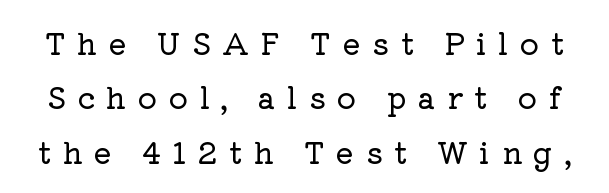
Typographically, this falls in the serif category. Substantial extra tracking has been applied to these lines. This rendering features lettering with no underline. The face used here is proportionally spaced, like ordinary book or web type. The axis of the letterforms is exactly vertical.
